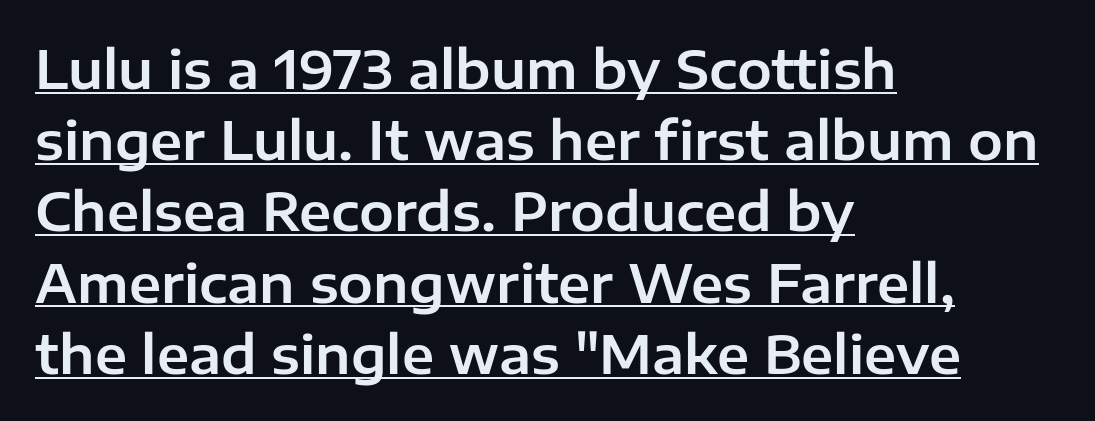
A typographer would call this underscored text. Does the lettering tilt? It doesn't — this is upright. Casual observation: everything's shoved over to the left. Observe the absence of serifs on each vertical stroke in this sample. Observe the ordinary spacing: letters are neighbours, not strangers.
